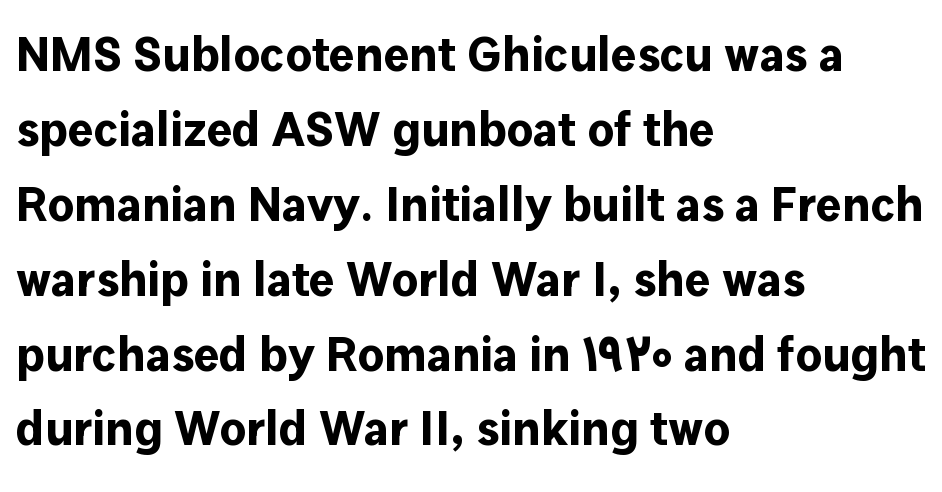
Q: Is the text bold? A: Yes.
Q: Is the text italic (slanted)? A: No, it is upright.
Q: Is the typeface a serif or a sans-serif typeface? A: Sans-serif.
Q: Is the text underlined? A: No.
Q: How is the paragraph aligned? A: Left-aligned.
Q: Is the spacing between letters normal or unusually wide? A: Normal.
Q: Is the spacing between lines tight, normal or loose? A: Normal.
Q: Width (condensed, normal, or wide)? A: Normal.
Q: Stroke contrast? A: Low.
Q: x-height? A: Medium.
Q: Monospaced? A: No.
